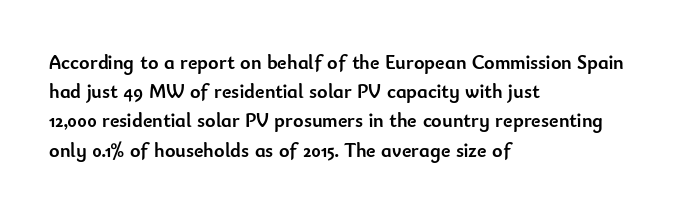
Q: Is the text bold? A: Yes.
Q: Is the text italic (slanted)? A: No, it is upright.
Q: Is the text underlined? A: No.
Q: How is the paragraph aligned? A: Left-aligned.
Q: Is the spacing between letters normal or unusually wide? A: Normal.
Q: Is the spacing between lines tight, normal or loose? A: Normal.
